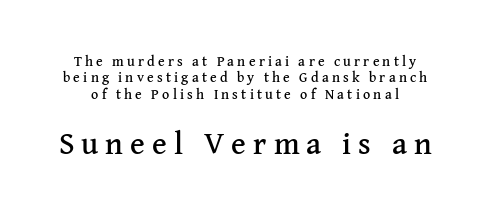
{"serif": "yes", "italic": "no", "width": "normal", "stroke_contrast": "medium", "x_height": "medium", "monospaced": "no", "underline": "no", "line_spacing_ratio": 1.17, "letter_spacing": "wide", "letter_spacing_em": 0.23, "larger_block": "second", "size_ratio": 2.21, "glyph_px": 31}
